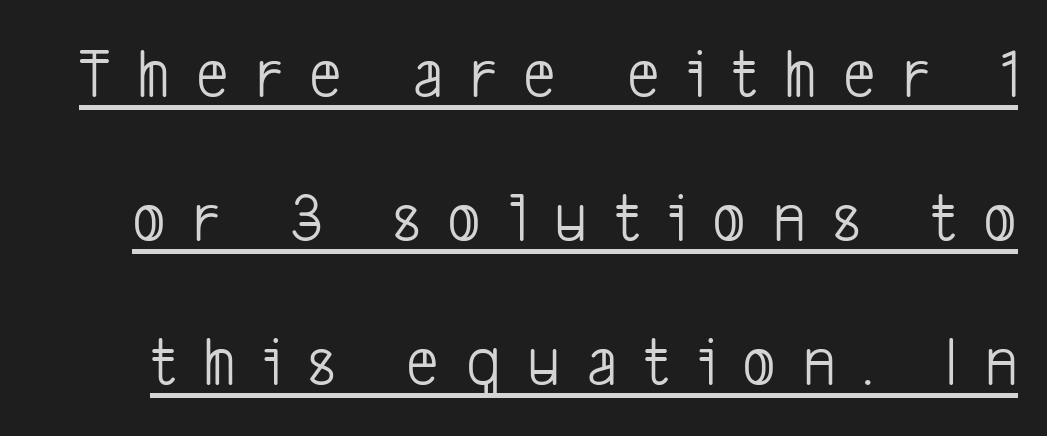
The image shows 71 px light, condensed sans-serif type; set loose line spacing (2.03x), unusually wide letter spacing (+0.38 em), underlined; low stroke contrast and a medium x-height.
